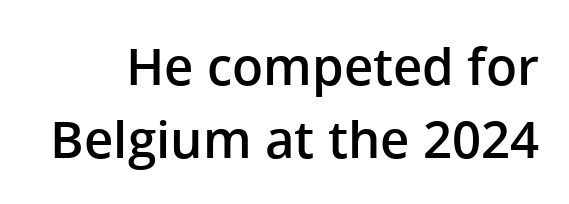
{"serif": "no", "italic": "no", "bold": "semi", "weight": "semibold", "width": "normal", "stroke_contrast": "low", "x_height": "medium", "monospaced": "no", "underline": "no", "line_spacing": "normal", "line_spacing_ratio": 1.44, "letter_spacing": "normal", "letter_spacing_em": 0.0, "glyph_px": 51}
